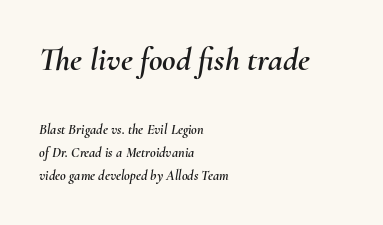
The image shows 33 px text type, italic (leaning right); set left-aligned, normal line spacing (1.67x), normal letter spacing, not underlined; the first (top) block is 2.36x larger; medium stroke contrast and a small x-height.
